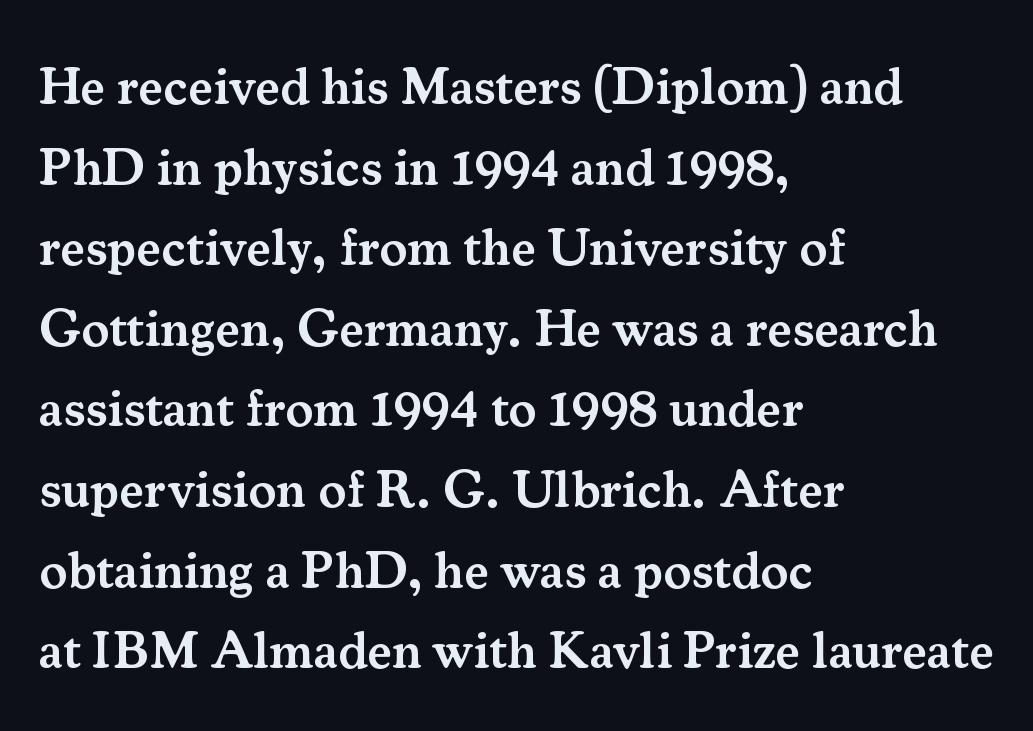
{"serif": "yes", "italic": "no", "bold": "semi", "weight": "semibold", "width": "normal", "stroke_contrast": "medium", "x_height": "small", "monospaced": "no", "underline": "no", "align": "left", "line_spacing": "normal", "line_spacing_ratio": 1.55, "letter_spacing": "normal", "letter_spacing_em": 0.0, "glyph_px": 52}
